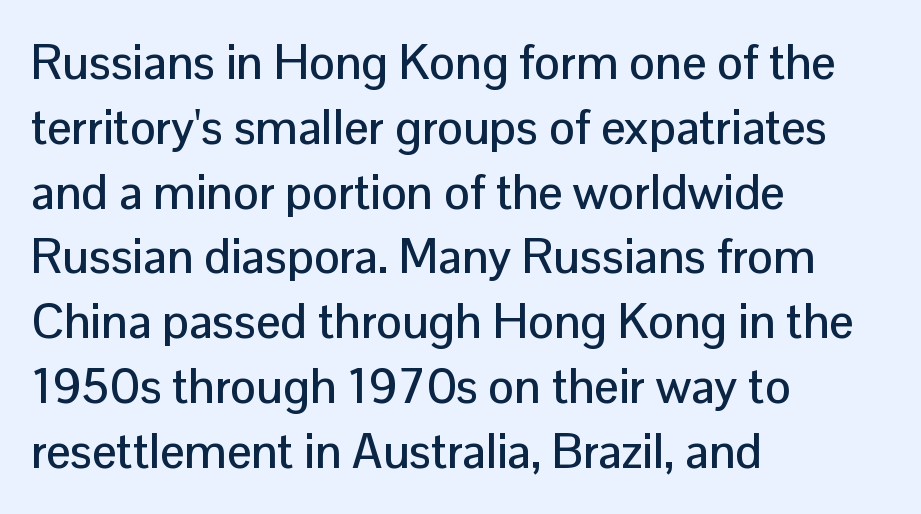
The image shows 48 px sans-serif type, upright; set left-aligned, normal line spacing (1.35x), normal letter spacing, not underlined; low stroke contrast and a medium x-height.
